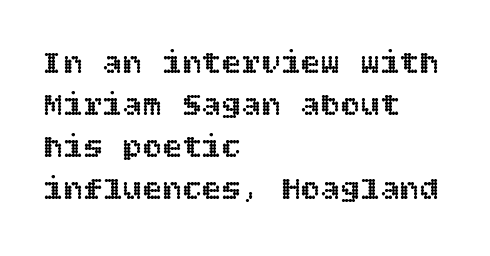
{"italic": "no", "width": "normal", "x_height": "large", "underline": "no", "align": "left", "line_spacing": "normal", "line_spacing_ratio": 1.27, "letter_spacing": "normal", "letter_spacing_em": 0.0, "glyph_px": 33}
